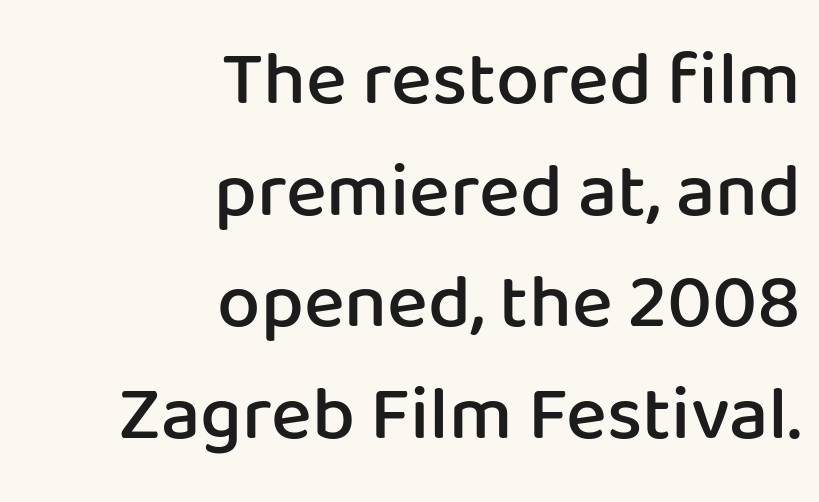
Q: Is the text bold? A: Semi-bold.
Q: Is the text italic (slanted)? A: No, it is upright.
Q: Is the typeface a serif or a sans-serif typeface? A: Sans-serif.
Q: Is the text underlined? A: No.
Q: How is the paragraph aligned? A: Right-aligned.
Q: Is the spacing between letters normal or unusually wide? A: Normal.
Q: Is the spacing between lines tight, normal or loose? A: Normal.
Q: Width (condensed, normal, or wide)? A: Normal.
Q: Stroke contrast? A: Low.
Q: x-height? A: Medium.
Q: Monospaced? A: No.
